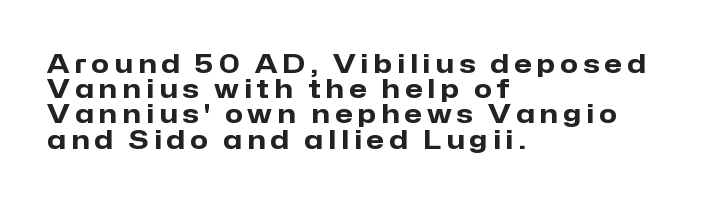
The image shows 26 px bold type, upright; set left-aligned, tight line spacing (0.97x), not underlined.
